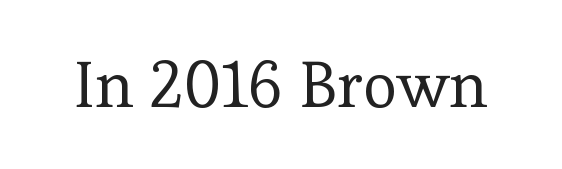
Q: Is the text bold? A: No.
Q: Is the text italic (slanted)? A: No, it is upright.
Q: Is the typeface a serif or a sans-serif typeface? A: Serif.
Q: Is the text underlined? A: No.
Q: Is the spacing between letters normal or unusually wide? A: Normal.
Q: Width (condensed, normal, or wide)? A: Normal.
Q: Stroke contrast? A: Low.
Q: x-height? A: Medium.
Q: Monospaced? A: No.
